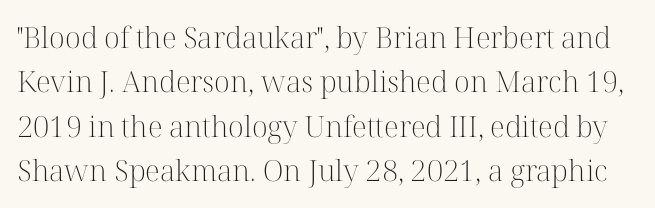
Spacing verdict: proportional, widths tailored to each character. The weight would be labelled regular, book, light, or lighter still. The baseline area is clear. Stroke terminals: seriffed. You can tell it's not italic because the verticals are truly vertical. Characters follow at the spacing the type designer built in.
